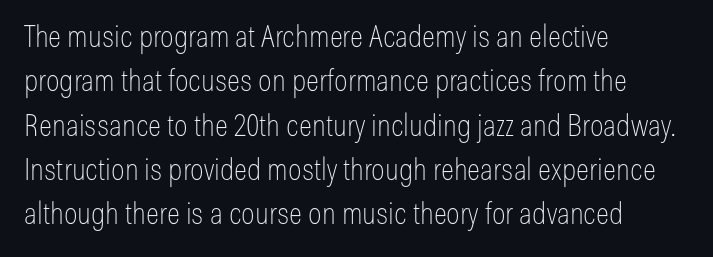
{"serif": "no", "italic": "no", "bold": "no", "weight": "thin", "width": "condensed", "stroke_contrast": "low", "x_height": "medium", "monospaced": "no", "underline": "no", "align": "left", "line_spacing": "normal", "line_spacing_ratio": 1.43, "letter_spacing": "normal", "letter_spacing_em": 0.0, "glyph_px": 31}
